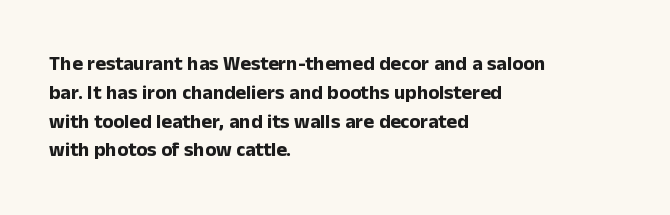
Q: Is the text bold? A: Yes.
Q: Is the text italic (slanted)? A: No, it is upright.
Q: Is the text underlined? A: No.
Q: How is the paragraph aligned? A: Left-aligned.
Q: Is the spacing between letters normal or unusually wide? A: Normal.
Q: Is the spacing between lines tight, normal or loose? A: Normal.
